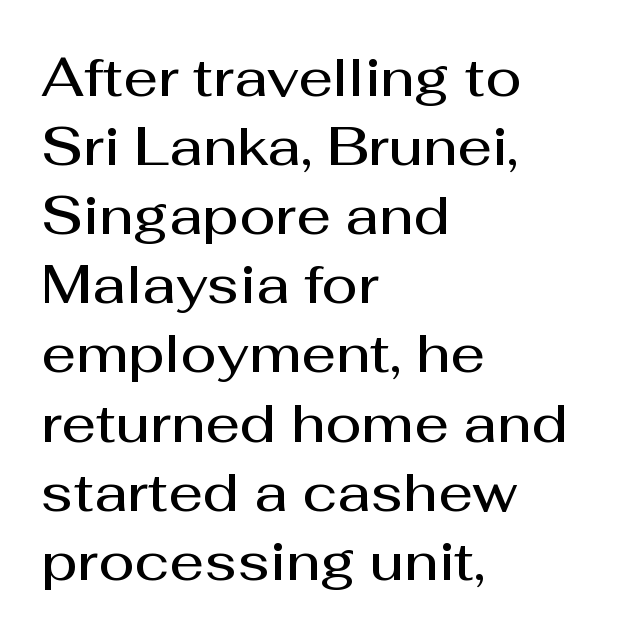
The zone under the glyphs is completely vacant. Check where the strokes stop: nothing finishes them off — pure sans. Weight: semibold (demi). The type is set solid horizontally, with unmodified tracking. Regarding leading, the lines here are spaced in the standard way.
